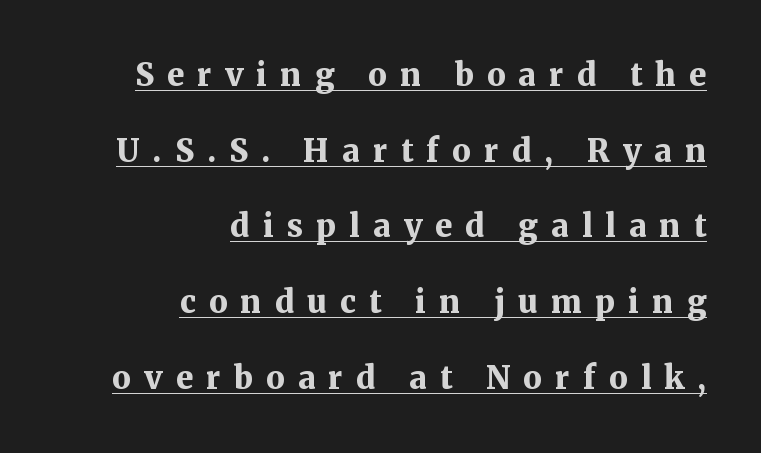
The image shows 31 px bold serif type, upright; set right-aligned, loose line spacing (2.44x), unusually wide letter spacing (+0.43 em), underlined; medium stroke contrast and a medium x-height.
